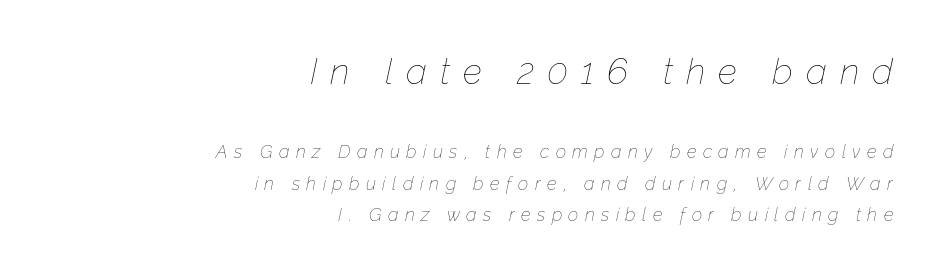
The block sitting higher on the canvas is the one with enlarged characters. These lines are rendered in a variable-pitch font. Underline: absent. Designer's note — italics engaged.
